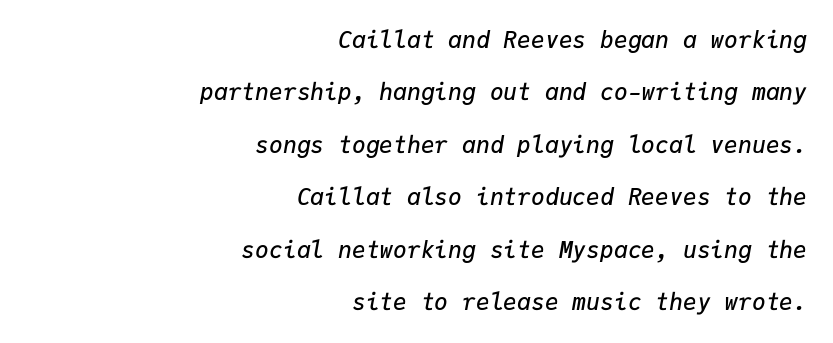
The image shows 23 px text type, italic (leaning right); set right-aligned, loose line spacing (2.28x), normal letter spacing, not underlined.
